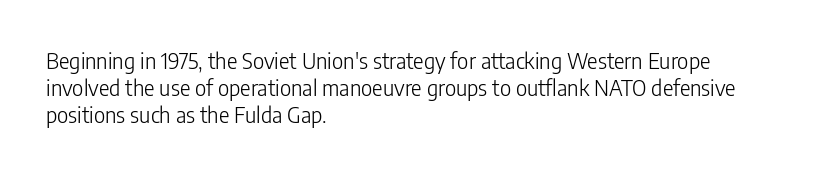
Beneath every word, the page is bare. The lettering holds an erect, upright posture throughout. Caption: face not bold, strokes unweighted. The gaps between neighbouring characters are ordinary and unremarkable.
